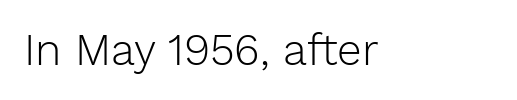
{"serif": "no", "italic": "no", "bold": "no", "weight": "light", "width": "normal", "stroke_contrast": "low", "x_height": "medium", "monospaced": "no", "underline": "no", "letter_spacing": "normal", "letter_spacing_em": 0.0, "glyph_px": 44}
